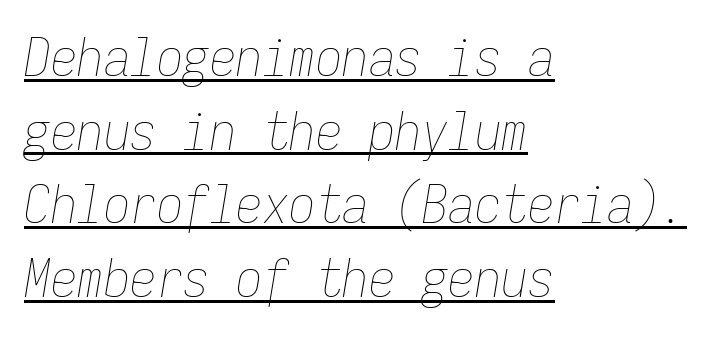
Q: Is the text bold? A: No.
Q: Is the text italic (slanted)? A: Yes, it leans right by about 9 degrees.
Q: Is the text underlined? A: Yes.
Q: How is the paragraph aligned? A: Left-aligned.
Q: Is the spacing between letters normal or unusually wide? A: Normal.
Q: Is the spacing between lines tight, normal or loose? A: Normal.
Q: Width (condensed, normal, or wide)? A: Condensed.
Q: Stroke contrast? A: Low.
Q: x-height? A: Medium.
Q: Monospaced? A: Yes.
